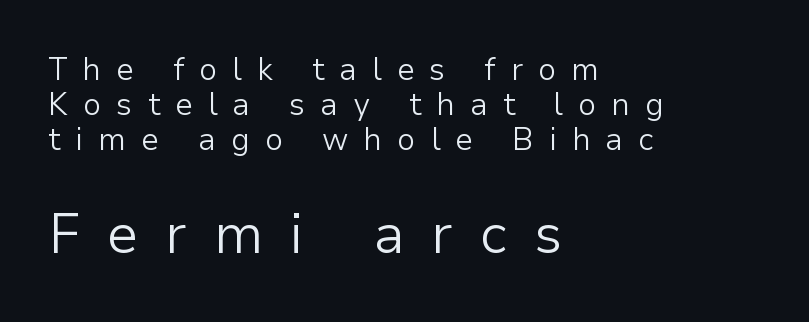
Q: Is the text bold? A: No.
Q: Is the text italic (slanted)? A: No, it is upright.
Q: Is the typeface a serif or a sans-serif typeface? A: Sans-serif.
Q: Is the text underlined? A: No.
Q: How is the paragraph aligned? A: Left-aligned.
Q: Is the spacing between letters normal or unusually wide? A: Unusually wide.
Q: Is the spacing between lines tight, normal or loose? A: Tight.
Q: Which block of text is set in a larger size, the first (top) or the second (bottom)? A: The second (bottom) one.
Q: Width (condensed, normal, or wide)? A: Normal.
Q: Stroke contrast? A: Low.
Q: x-height? A: Medium.
Q: Monospaced? A: No.
